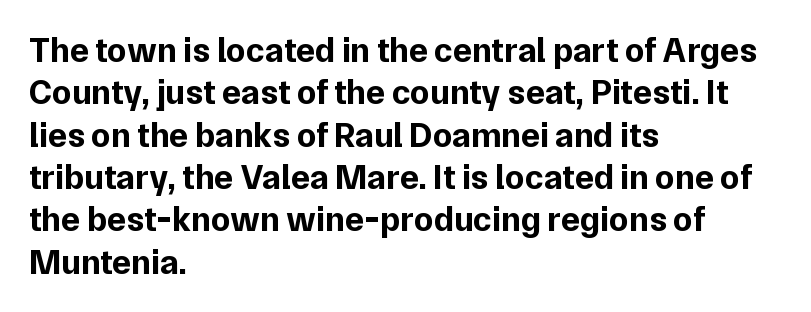
The image shows 35 px bold sans-serif type, upright; set left-aligned, line spacing 1.21x, normal letter spacing, not underlined; low stroke contrast and a medium x-height.
